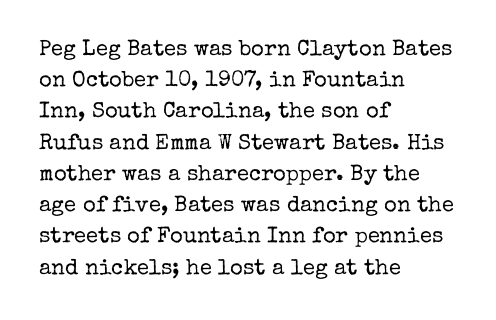
Every row of glyphs begins at an identical x-position on the left. The typesetting does not lean heavy: it is not bold. One glance says typical: line gaps are just what's usual. Underlining? Definitely not there.
